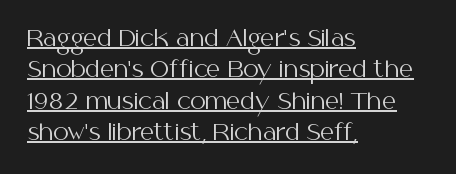
Q: Is the text bold? A: No.
Q: Is the text italic (slanted)? A: No, it is upright.
Q: Is the text underlined? A: Yes.
Q: How is the paragraph aligned? A: Left-aligned.
Q: Is the spacing between letters normal or unusually wide? A: Normal.
Q: Is the spacing between lines tight, normal or loose? A: Normal.
